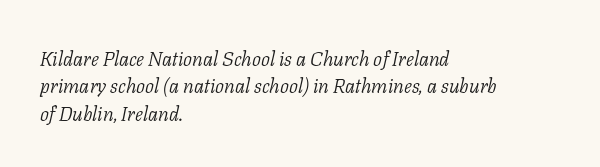
In terms of posture, this sample is oblique. The cut favours lightness, reaching ordinary text weight at its darkest. Whoever set this chose a conventional vertical rhythm. A student would call this left alignment; a typographer would say flush left, rag right. How are the letters spaced? Ordinarily, with no added tracking.
